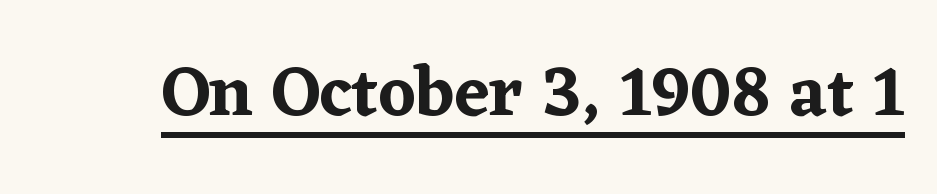
The image shows 71 px serif type, upright; set normal letter spacing, underlined; low stroke contrast and a medium x-height.
